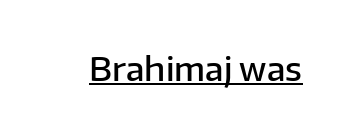
{"serif": "no", "italic": "no", "bold": "semi", "weight": "semibold", "width": "normal", "stroke_contrast": "low", "x_height": "medium", "monospaced": "no", "underline": "yes", "letter_spacing": "normal", "letter_spacing_em": 0.0, "glyph_px": 32}
